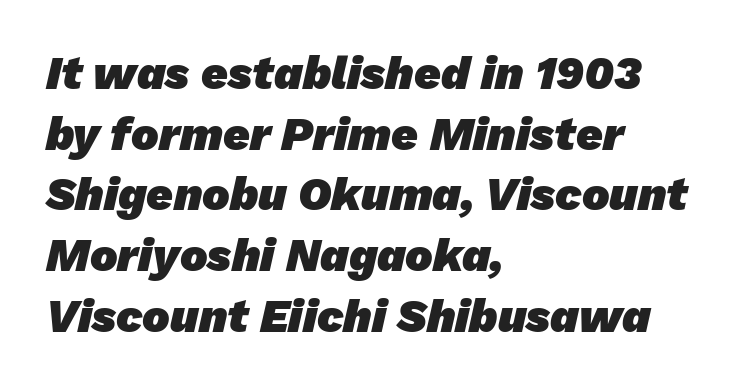
The image shows 46 px heavy sans-serif type; set left-aligned, normal line spacing (1.32x), normal letter spacing, not underlined; low stroke contrast and a medium x-height.
